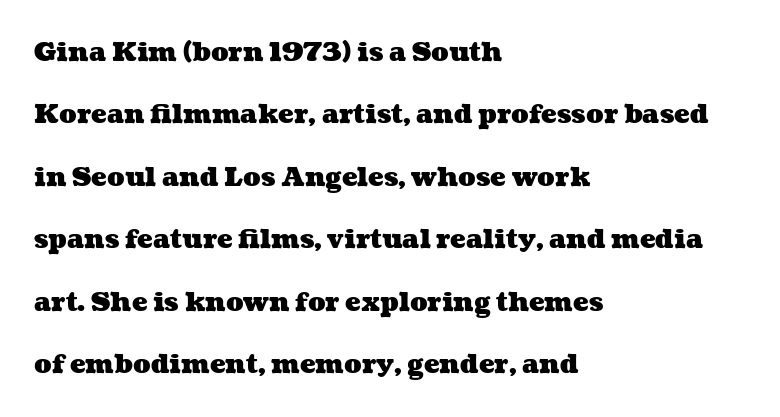
Q: Is the text bold? A: Yes.
Q: Is the text underlined? A: No.
Q: How is the paragraph aligned? A: Left-aligned.
Q: Is the spacing between letters normal or unusually wide? A: Normal.
Q: Is the spacing between lines tight, normal or loose? A: Loose.
